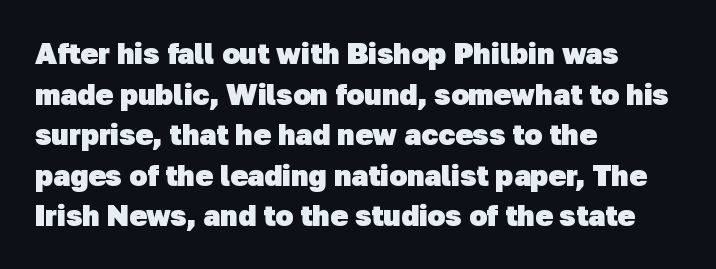
The type family on display is of the sans-serif kind. These lines keep a tight, regular rhythm from letter to letter. One-word summary of the alignment: left. Students, observe: this is what conventionally led text looks like. Heavy-handed strokes throughout: this text is bold. Beneath every word, the page is bare.
